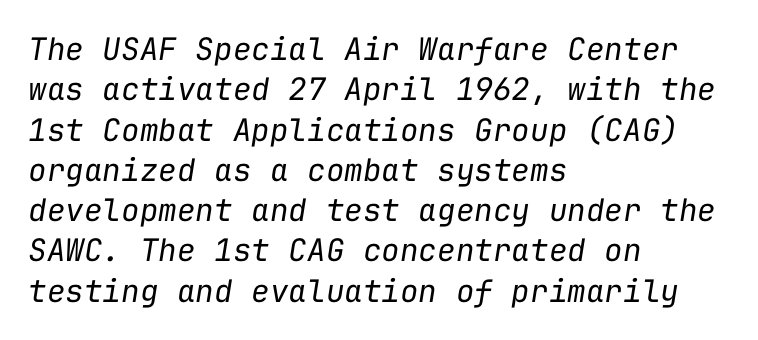
{"italic": "yes", "lean": "right", "slant_degrees": 9, "bold": "no", "weight": "regular", "width": "normal", "stroke_contrast": "low", "x_height": "medium", "monospaced": "yes", "underline": "no", "align": "left", "line_spacing": "normal", "line_spacing_ratio": 1.3, "letter_spacing": "normal", "letter_spacing_em": 0.0, "glyph_px": 31}
